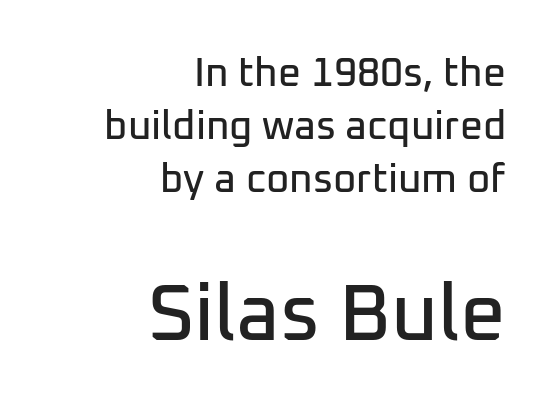
{"serif": "no", "italic": "no", "width": "normal", "stroke_contrast": "low", "x_height": "medium", "monospaced": "no", "underline": "no", "align": "right", "line_spacing": "normal", "line_spacing_ratio": 1.32, "letter_spacing": "normal", "letter_spacing_em": 0.0, "larger_block": "second", "size_ratio": 2.0, "glyph_px": 80}
